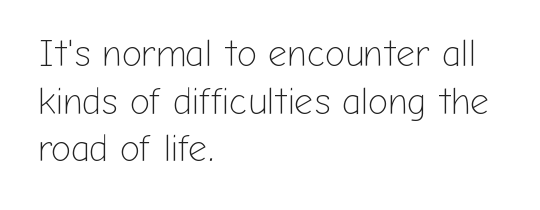
{"serif": "no", "italic": "no", "bold": "no", "weight": "light", "width": "normal", "stroke_contrast": "low", "x_height": "medium", "monospaced": "no", "underline": "no", "align": "left", "line_spacing": "normal", "line_spacing_ratio": 1.29, "letter_spacing": "normal", "letter_spacing_em": 0.0, "glyph_px": 37}
